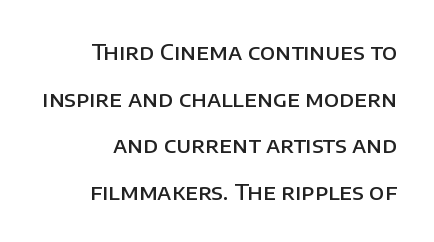
Q: Is the text bold? A: Semi-bold.
Q: Is the text italic (slanted)? A: No, it is upright.
Q: Is the text underlined? A: No.
Q: Is the spacing between letters normal or unusually wide? A: Normal.
Q: Is the spacing between lines tight, normal or loose? A: Loose.
